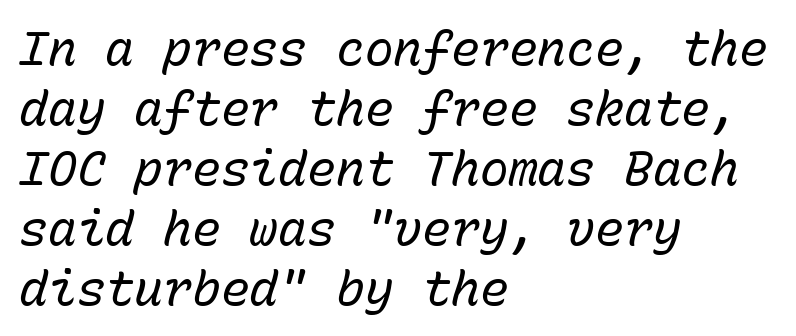
Interline gaps are of average width in this sample. Monospaced: the letters line up in strict vertical columns. Descenders hang freely into open space. One-word summary of the alignment: left. The font sits on the lighter half of the weight spectrum, regular included. Caption: standard tracking, unaltered.
